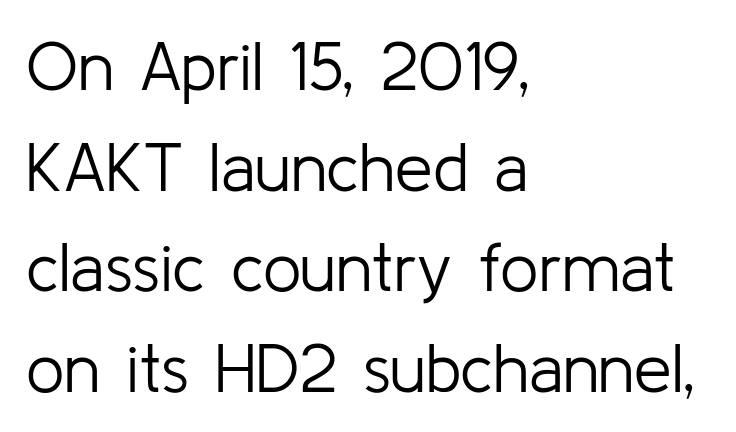
{"serif": "no", "italic": "no", "bold": "no", "weight": "light", "width": "normal", "stroke_contrast": "low", "x_height": "medium", "monospaced": "no", "underline": "no", "align": "left", "line_spacing": "normal", "line_spacing_ratio": 1.48, "letter_spacing": "normal", "letter_spacing_em": 0.0, "glyph_px": 68}
